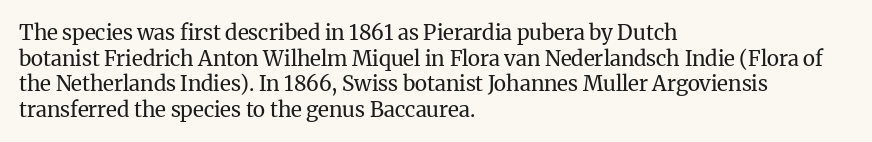
Q: Is the text bold? A: No.
Q: Is the text italic (slanted)? A: No, it is upright.
Q: Is the text underlined? A: No.
Q: How is the paragraph aligned? A: Left-aligned.
Q: Is the spacing between letters normal or unusually wide? A: Normal.
